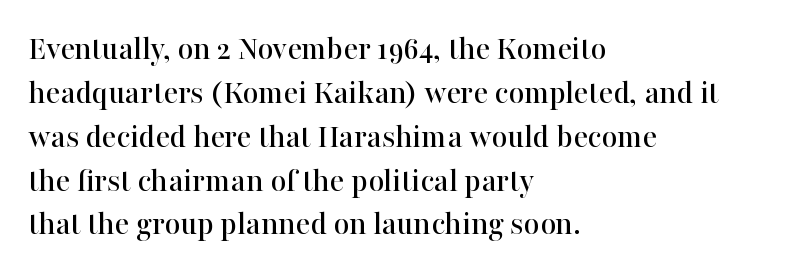
{"serif": "yes", "italic": "no", "width": "normal", "stroke_contrast": "high", "x_height": "medium", "monospaced": "no", "underline": "no", "align": "left", "line_spacing": "normal", "line_spacing_ratio": 1.29, "letter_spacing": "normal", "letter_spacing_em": 0.0, "glyph_px": 34}
